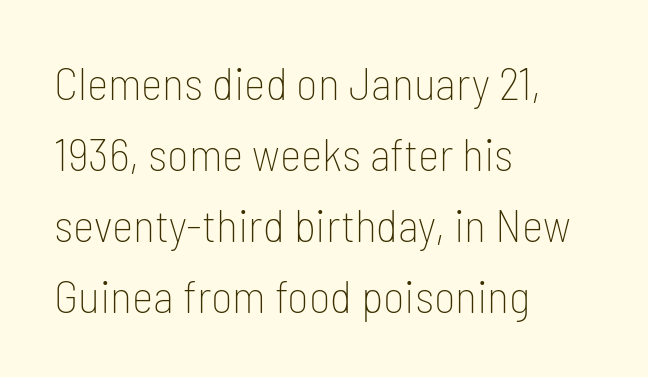
Q: Is the text bold? A: No.
Q: Is the text italic (slanted)? A: No, it is upright.
Q: Is the typeface a serif or a sans-serif typeface? A: Sans-serif.
Q: Is the text underlined? A: No.
Q: How is the paragraph aligned? A: Left-aligned.
Q: Is the spacing between letters normal or unusually wide? A: Normal.
Q: Is the spacing between lines tight, normal or loose? A: Normal.
Q: Width (condensed, normal, or wide)? A: Condensed.
Q: Stroke contrast? A: Low.
Q: x-height? A: Medium.
Q: Monospaced? A: No.
